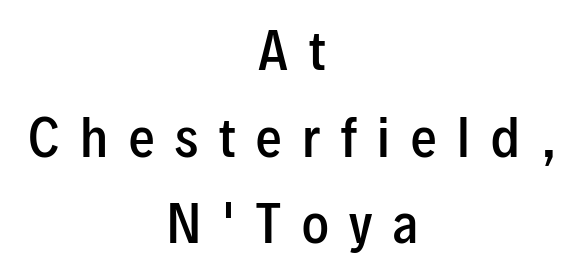
The image shows 51 px semibold, condensed sans-serif type, upright; set centered, normal line spacing (1.7x), unusually wide letter spacing (+0.41 em), not underlined; low stroke contrast and a medium x-height.
